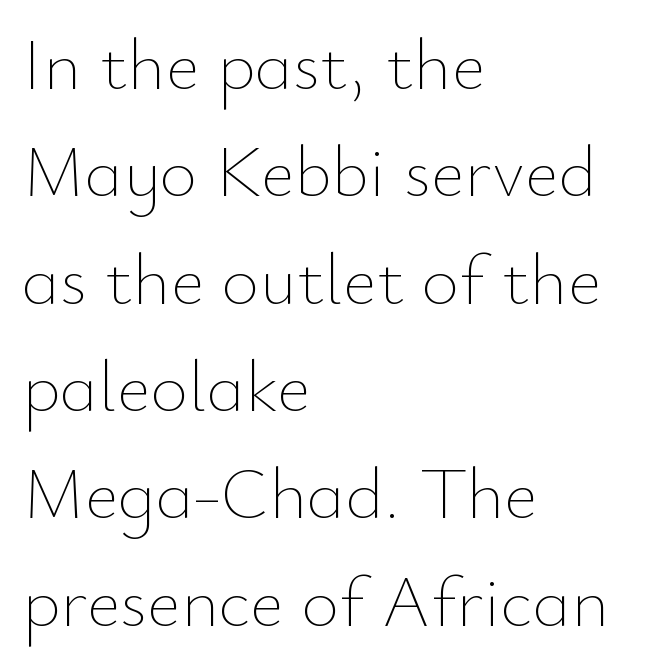
Q: Is the text bold? A: No.
Q: Is the text italic (slanted)? A: No, it is upright.
Q: Is the text underlined? A: No.
Q: How is the paragraph aligned? A: Left-aligned.
Q: Is the spacing between letters normal or unusually wide? A: Normal.
Q: Is the spacing between lines tight, normal or loose? A: Normal.
Q: Width (condensed, normal, or wide)? A: Normal.
Q: Stroke contrast? A: Low.
Q: x-height? A: Small.
Q: Monospaced? A: No.
